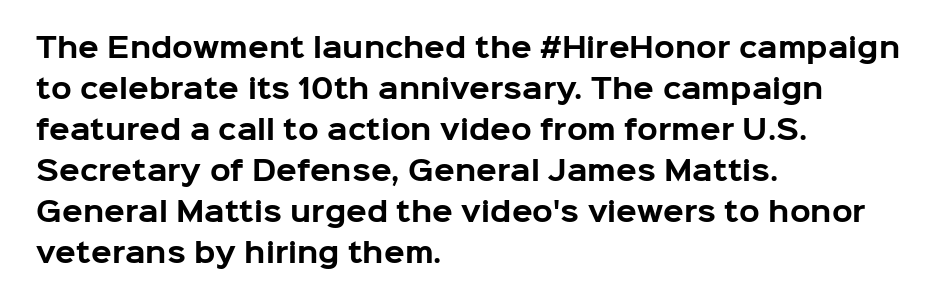
The image shows 27 px bold type, upright; set left-aligned, normal line spacing (1.52x), normal letter spacing, not underlined.
